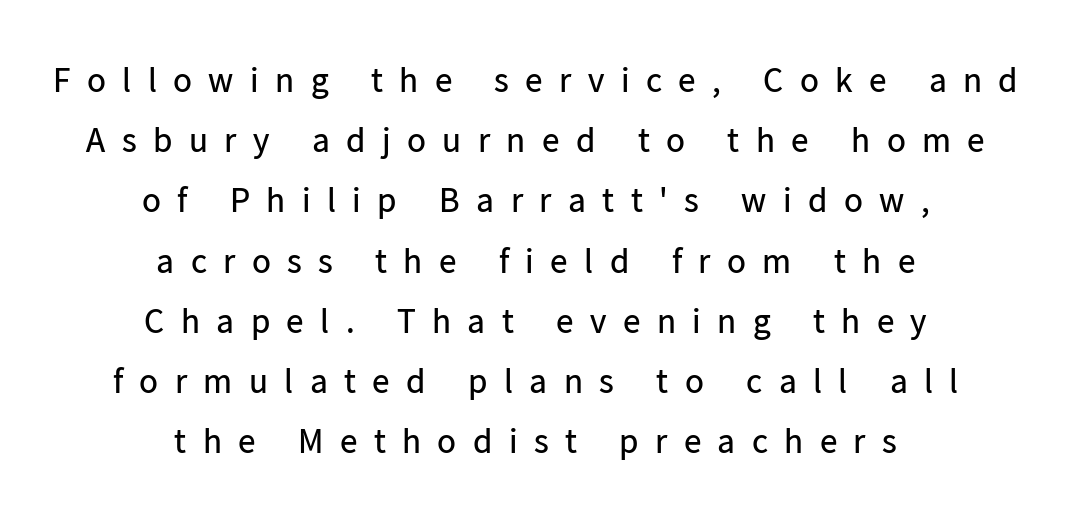
The image shows 35 px regular-weight sans-serif type, upright; set centered, line spacing 1.72x, unusually wide letter spacing (+0.47 em), not underlined; low stroke contrast and a medium x-height.
